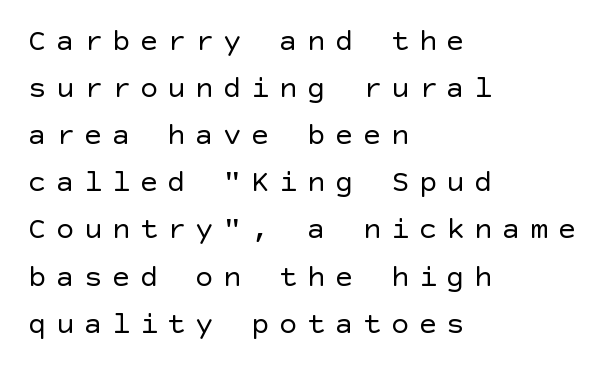
The image shows 31 px regular-weight sans-serif type, upright; set left-aligned, normal line spacing (1.52x), unusually wide letter spacing (+0.3 em), not underlined; a large x-height.
